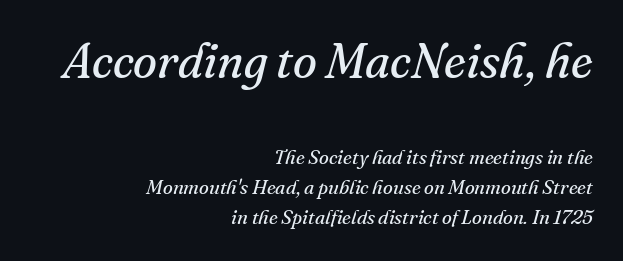
Scale decreases going downward across the two blocks. Descenders hang freely into open space. Stems and bowls with no extra thickness — not bold. Compared with a flush-left layout, this one pins lines to the opposite, right side. The face used here is proportionally spaced, like ordinary book or web type.
